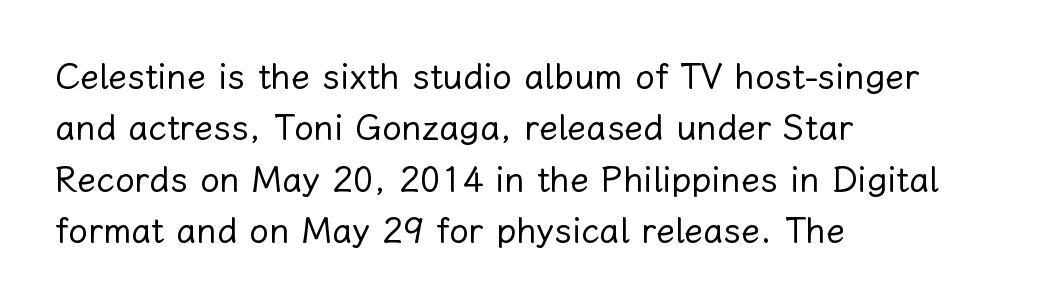
Looks like regular typesetting: each glyph gets only the width it needs. Whoever set this chose a conventional vertical rhythm. Reading down the block, your eye returns to a fixed left position each line. Honestly, there is no underline to notice here at all. The lettering stays uniformly vertical, giving the passage a roman look.
